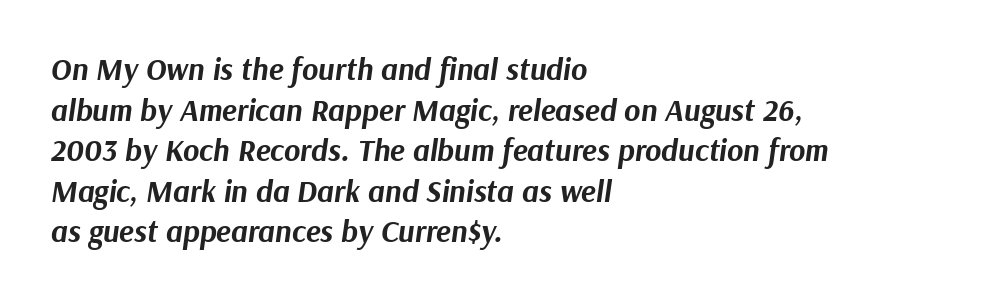
Q: Is the text bold? A: Yes.
Q: Is the text italic (slanted)? A: Yes, it leans right by about 9 degrees.
Q: Is the text underlined? A: No.
Q: How is the paragraph aligned? A: Left-aligned.
Q: Is the spacing between letters normal or unusually wide? A: Normal.
Q: Is the spacing between lines tight, normal or loose? A: Normal.
Q: Width (condensed, normal, or wide)? A: Normal.
Q: Stroke contrast? A: Medium.
Q: x-height? A: Medium.
Q: Monospaced? A: No.
